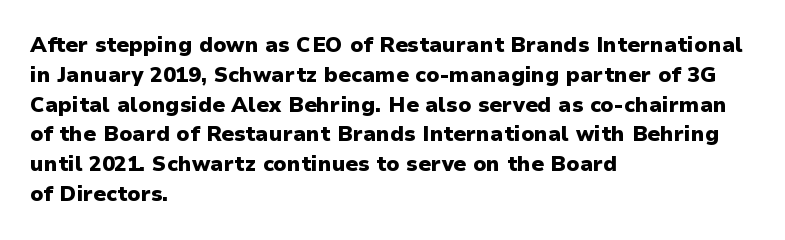
A bare baseline throughout the passage. Heavy-handed strokes throughout: this text is bold. Style check: upright. The setting favours the left margin, as ordinary paragraphs usually do. How are the letters spaced? Ordinarily, with no added tracking.
